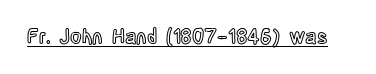
{"italic": "no", "underline": "yes", "letter_spacing": "normal", "letter_spacing_em": 0.0, "glyph_px": 20}
